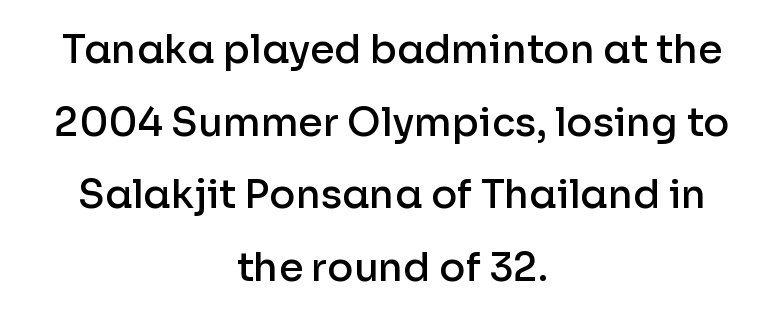
Q: Is the text bold? A: Semi-bold.
Q: Is the text italic (slanted)? A: No, it is upright.
Q: Is the typeface a serif or a sans-serif typeface? A: Sans-serif.
Q: Is the text underlined? A: No.
Q: How is the paragraph aligned? A: Centered.
Q: Is the spacing between letters normal or unusually wide? A: Normal.
Q: Width (condensed, normal, or wide)? A: Normal.
Q: Stroke contrast? A: Low.
Q: x-height? A: Medium.
Q: Monospaced? A: No.
